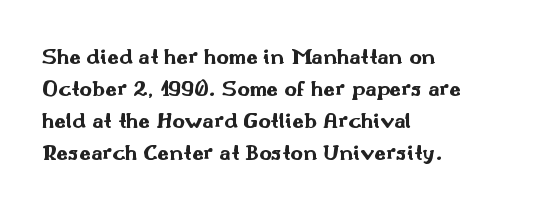
The image shows 24 px bold type, upright; set left-aligned, normal line spacing (1.33x), normal letter spacing, not underlined.
